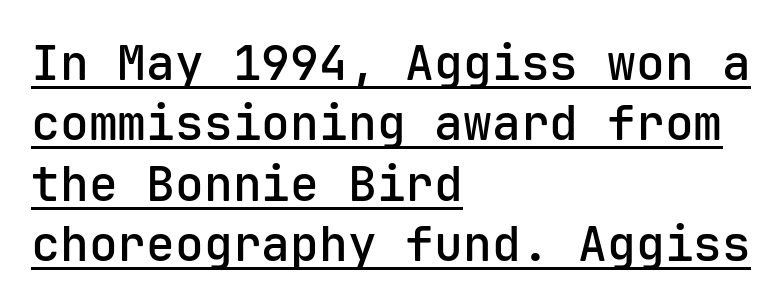
The rendering uses typewriter-style spacing with identical character cells. The letterforms sit shoulder to shoulder at normal distance. Bold? Not quite — semibold, heavier than regular but stopping short. A normal amount of white space separates one row of letters from the next.
